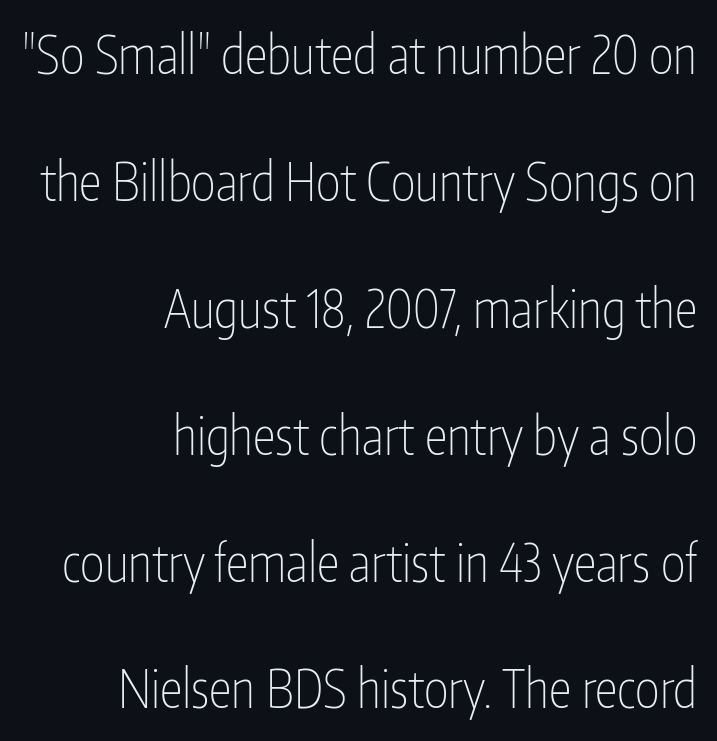
This rendering employs a face without finishing strokes, i.e., a sans-serif. Italic: no, the glyphs are upright roman. Does the copy run flush right? Yes — the right margin is perfectly even. Compared with typical body copy, the letter spacing here is the same. Unbolded letterforms with no extra heft. Loosely led — the rows are spread out.
